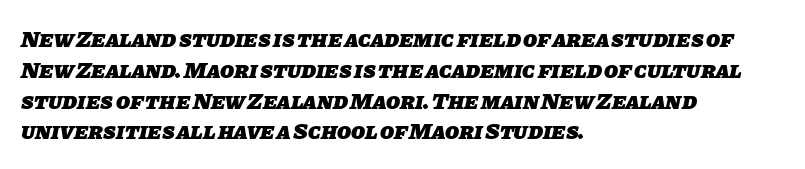
Q: Is the text bold? A: Yes.
Q: Is the text underlined? A: No.
Q: How is the paragraph aligned? A: Left-aligned.
Q: Is the spacing between letters normal or unusually wide? A: Normal.
Q: Is the spacing between lines tight, normal or loose? A: Normal.
